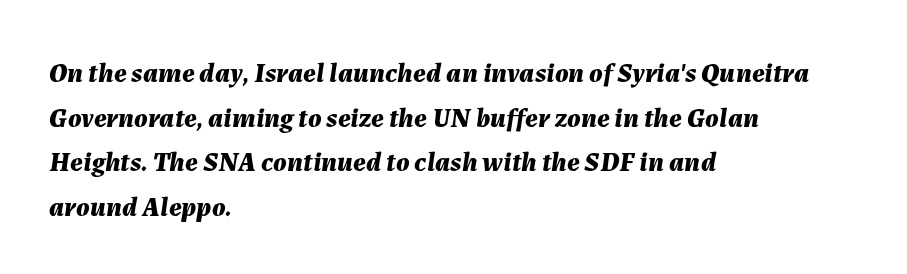
Each letter keeps its own natural width here, so spacing adapts to shape. The vertical gap from one line to the next is medium. Words float on clear page, feet unadorned. The paragraph has a hard left edge and a soft right edge. Tracking value appears to be zero — textbook default spacing. Rendered with sloped, italic letterforms.
